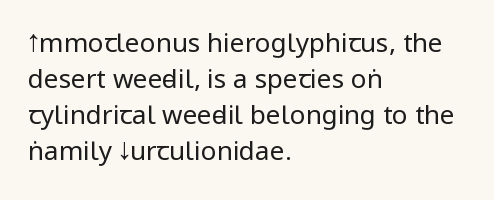
Q: Is the text bold? A: No.
Q: Is the text italic (slanted)? A: No, it is upright.
Q: Is the text underlined? A: No.
Q: How is the paragraph aligned? A: Left-aligned.
Q: Is the spacing between letters normal or unusually wide? A: Normal.
Q: Is the spacing between lines tight, normal or loose? A: Normal.
